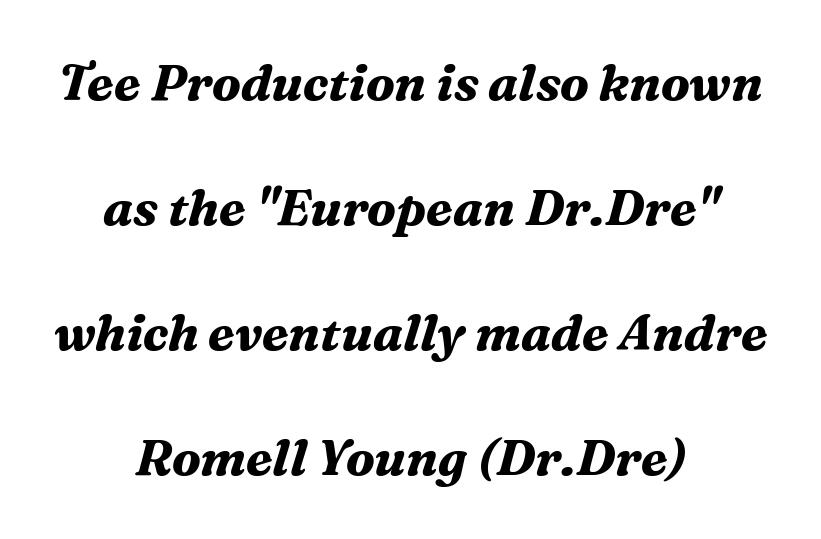
{"serif": "yes", "italic": "yes", "lean": "right", "slant_degrees": 16, "bold": "yes", "weight": "bold", "width": "normal", "stroke_contrast": "medium", "x_height": "medium", "monospaced": "no", "underline": "no", "align": "center", "line_spacing": "loose", "line_spacing_ratio": 2.5, "letter_spacing": "normal", "letter_spacing_em": 0.0, "glyph_px": 50}
